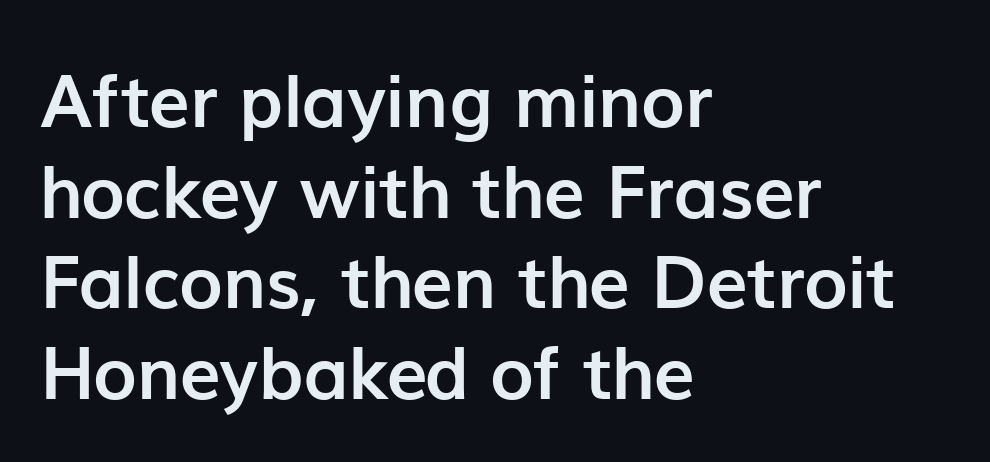
Visually the block forms a straight wall on the left and a jagged coastline on the right. Each word holds together tightly as a unit, with standard inter-letter gaps. Upright lettering throughout. The sample has been set heavy, in full bold. The space beneath each line is pristine and unruled. A typesetter would call this proportional, since set widths differ per character.
